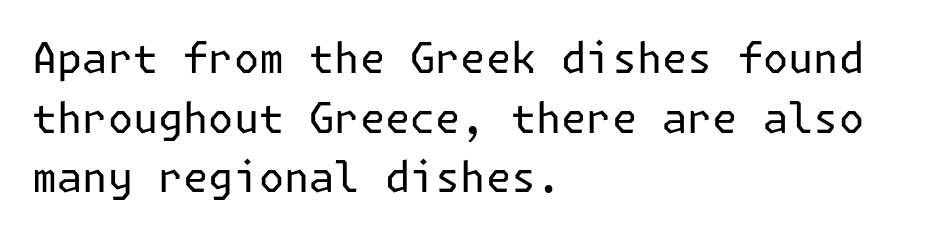
{"serif": "no", "italic": "no", "bold": "no", "weight": "regular", "width": "normal", "stroke_contrast": "low", "x_height": "medium", "underline": "no", "align": "left", "line_spacing": "normal", "line_spacing_ratio": 1.42, "letter_spacing": "normal", "letter_spacing_em": 0.0, "glyph_px": 42}
